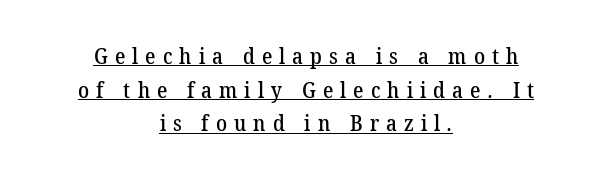
The image shows 22 px text type; set centered, normal line spacing (1.53x), unusually wide letter spacing (+0.32 em), underlined.
